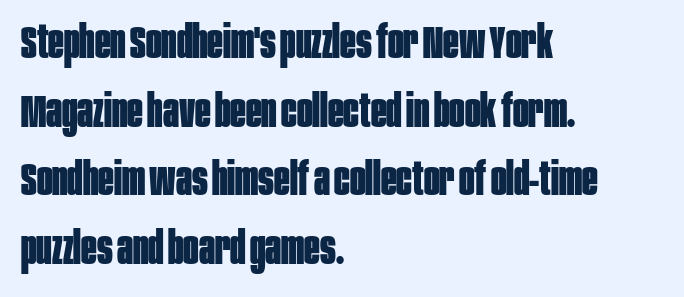
Q: Is the text bold? A: Yes.
Q: Is the text italic (slanted)? A: No, it is upright.
Q: Is the typeface a serif or a sans-serif typeface? A: Sans-serif.
Q: Is the text underlined? A: No.
Q: How is the paragraph aligned? A: Left-aligned.
Q: Is the spacing between letters normal or unusually wide? A: Normal.
Q: Is the spacing between lines tight, normal or loose? A: Normal.
Q: Width (condensed, normal, or wide)? A: Condensed.
Q: Stroke contrast? A: Low.
Q: x-height? A: Large.
Q: Monospaced? A: No.
